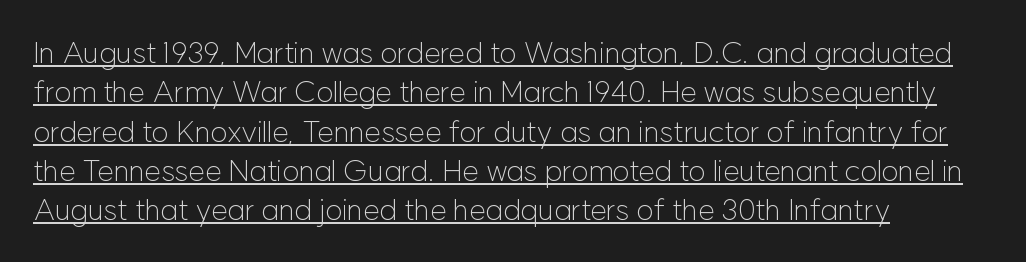
If you drew a ruler down the left edge, every line would touch it. Each new line begins a customary step beneath the previous one. When letters stand straight like this, we call the style roman or upright. No feet cap the strokes, marking this as sans-serif type. Check the space under the baseline: a stroke is drawn there.
